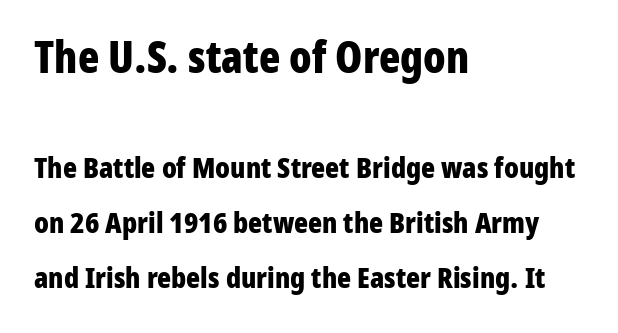
Q: Is the text bold? A: Yes.
Q: Is the text italic (slanted)? A: No, it is upright.
Q: Is the typeface a serif or a sans-serif typeface? A: Sans-serif.
Q: Is the text underlined? A: No.
Q: How is the paragraph aligned? A: Left-aligned.
Q: Is the spacing between letters normal or unusually wide? A: Normal.
Q: Which block of text is set in a larger size, the first (top) or the second (bottom)? A: The first (top) one.
Q: Width (condensed, normal, or wide)? A: Condensed.
Q: Stroke contrast? A: Low.
Q: x-height? A: Medium.
Q: Monospaced? A: No.
